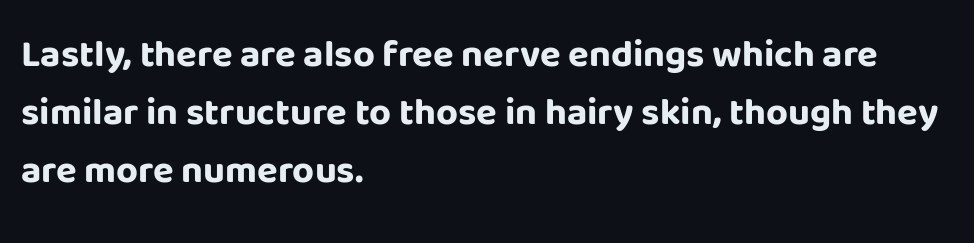
{"serif": "no", "italic": "no", "bold": "yes", "weight": "bold", "width": "normal", "stroke_contrast": "low", "x_height": "large", "monospaced": "no", "underline": "no", "align": "left", "line_spacing": "normal", "line_spacing_ratio": 1.52, "letter_spacing": "normal", "letter_spacing_em": 0.0, "glyph_px": 38}
